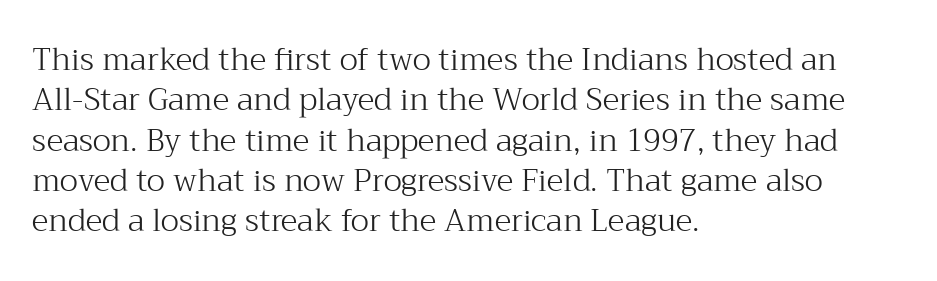
Unbolded letterforms with no extra heft. Vertical spacing — default. If you drew a ruler down the left edge, every line would touch it. A clean baseline with only descenders dipping below it. Each letter keeps its own natural width here, so spacing adapts to shape.
